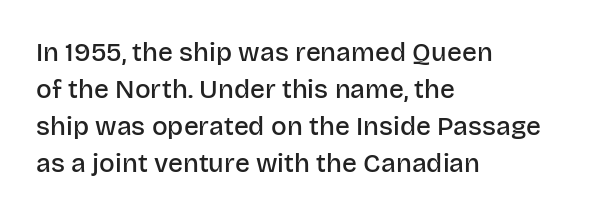
Q: Is the text bold? A: Semi-bold.
Q: Is the text italic (slanted)? A: No, it is upright.
Q: Is the text underlined? A: No.
Q: How is the paragraph aligned? A: Left-aligned.
Q: Is the spacing between letters normal or unusually wide? A: Normal.
Q: Is the spacing between lines tight, normal or loose? A: Normal.
